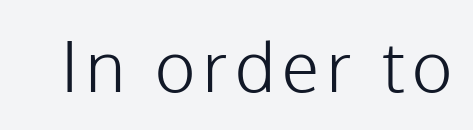
{"serif": "no", "italic": "no", "bold": "no", "weight": "light", "width": "normal", "stroke_contrast": "low", "x_height": "medium", "monospaced": "no", "underline": "no", "glyph_px": 69}
